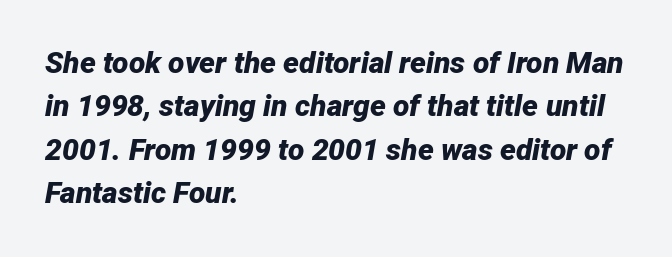
{"italic": "yes", "lean": "right", "slant_degrees": 12, "bold": "yes", "weight": "bold", "width": "normal", "stroke_contrast": "low", "x_height": "medium", "monospaced": "no", "underline": "no", "align": "left", "line_spacing": "normal", "line_spacing_ratio": 1.45, "letter_spacing": "normal", "letter_spacing_em": 0.0, "glyph_px": 30}
